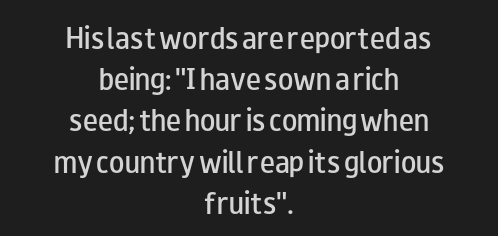
{"italic": "no", "bold": "semi", "underline": "no", "align": "center", "line_spacing": "normal", "line_spacing_ratio": 1.65, "letter_spacing": "normal", "letter_spacing_em": 0.0, "glyph_px": 25}
